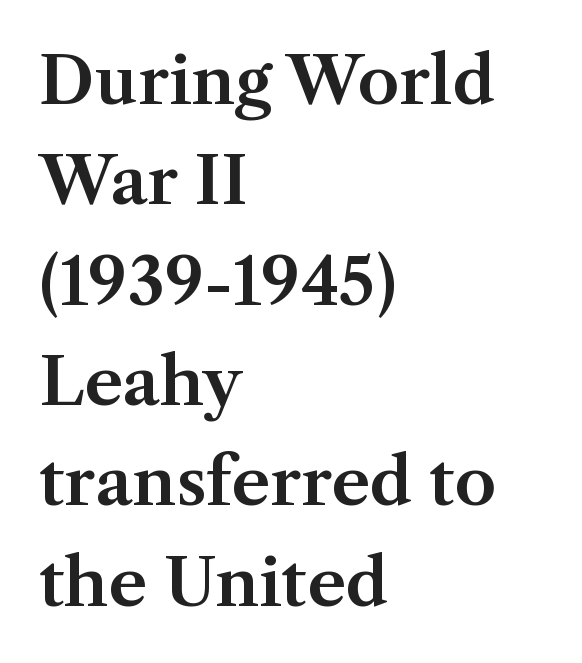
Q: Is the text italic (slanted)? A: No, it is upright.
Q: Is the typeface a serif or a sans-serif typeface? A: Serif.
Q: Is the text underlined? A: No.
Q: How is the paragraph aligned? A: Left-aligned.
Q: Is the spacing between letters normal or unusually wide? A: Normal.
Q: Is the spacing between lines tight, normal or loose? A: Normal.
Q: Width (condensed, normal, or wide)? A: Normal.
Q: Stroke contrast? A: Medium.
Q: x-height? A: Medium.
Q: Monospaced? A: No.
